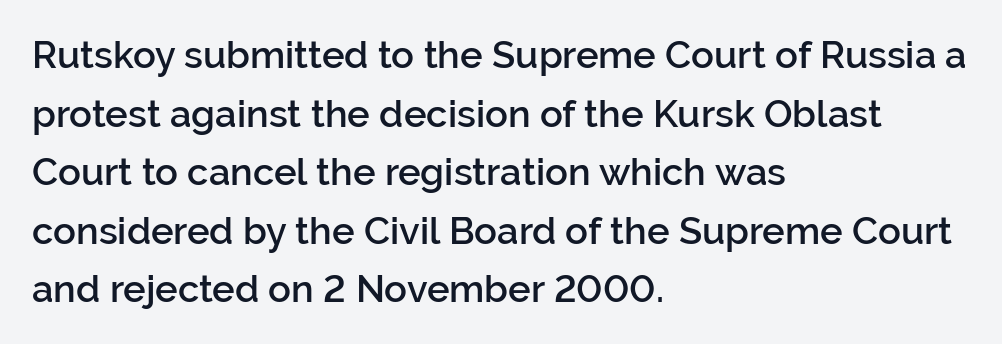
Q: Is the text bold? A: Semi-bold.
Q: Is the text italic (slanted)? A: No, it is upright.
Q: Is the typeface a serif or a sans-serif typeface? A: Sans-serif.
Q: Is the text underlined? A: No.
Q: How is the paragraph aligned? A: Left-aligned.
Q: Is the spacing between letters normal or unusually wide? A: Normal.
Q: Is the spacing between lines tight, normal or loose? A: Normal.
Q: Width (condensed, normal, or wide)? A: Normal.
Q: Stroke contrast? A: Low.
Q: x-height? A: Medium.
Q: Monospaced? A: No.
